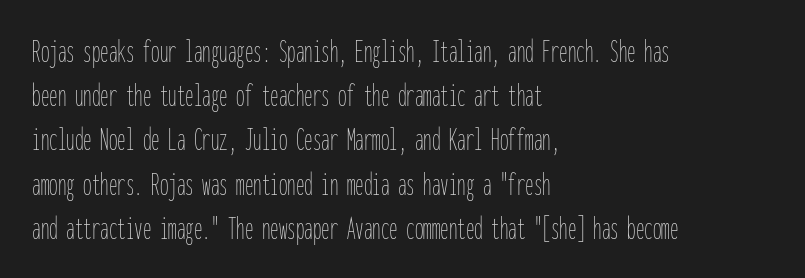
The passage is arranged the way most books set body copy — flush left. Do the characters align in a grid? Yes, the font is monospaced. Do the letters lean? They stand straight. Unbolded letterforms with no extra heft.
